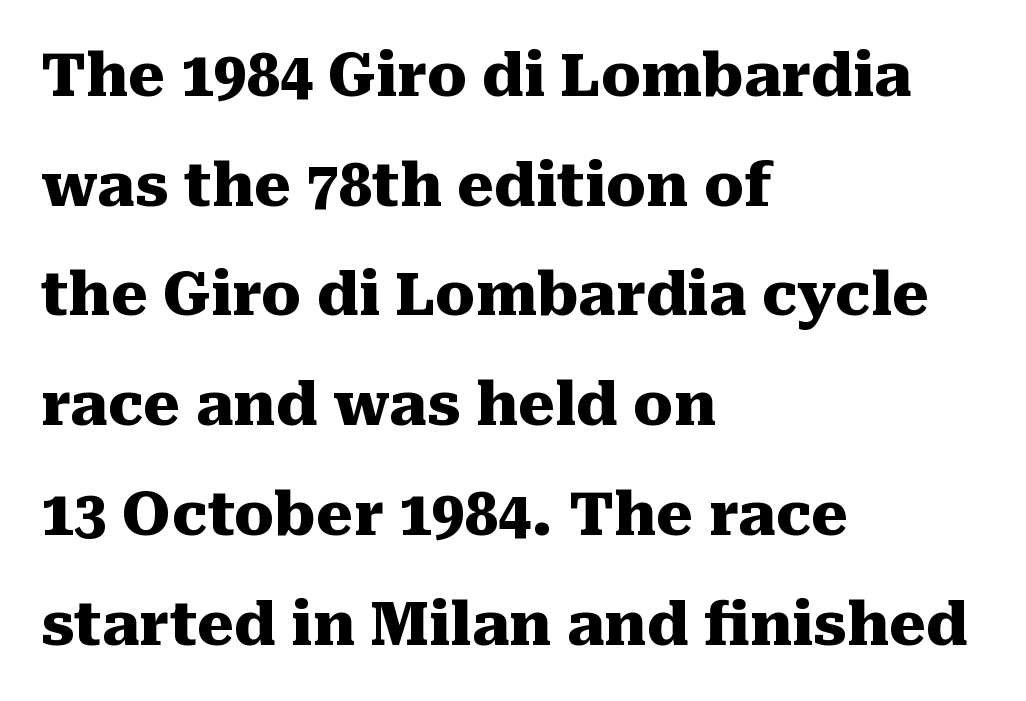
The image shows 59 px heavy serif type, upright; set left-aligned, line spacing 1.86x, normal letter spacing, not underlined; medium stroke contrast and a medium x-height.
